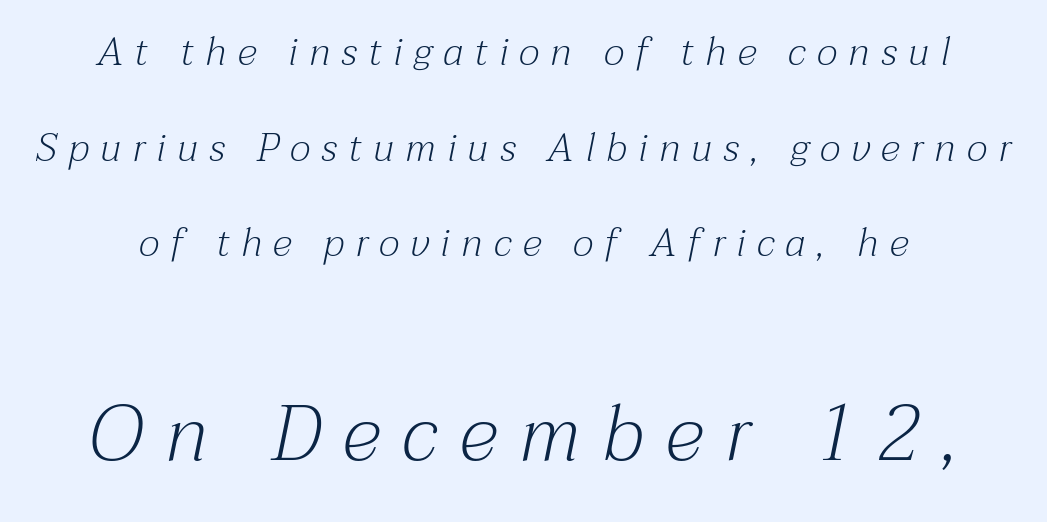
The second block has been scaled up relative to the first. Does the lettering tilt? It does — this is italic. Proportional: the letters do not fall into vertical columns. Has an underline been added? It has not. The face used here is seriffed, in the tradition of book romans.
